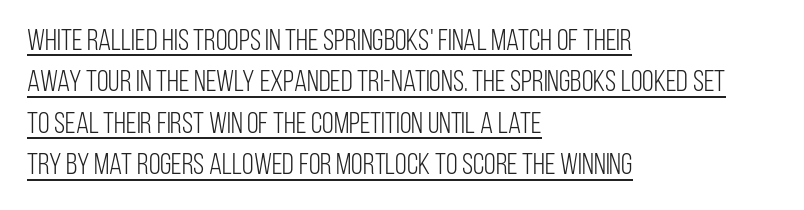
Q: Is the text bold? A: No.
Q: Is the text italic (slanted)? A: No, it is upright.
Q: Is the typeface a serif or a sans-serif typeface? A: Sans-serif.
Q: Is the text underlined? A: Yes.
Q: How is the paragraph aligned? A: Left-aligned.
Q: Is the spacing between letters normal or unusually wide? A: Normal.
Q: Is the spacing between lines tight, normal or loose? A: Normal.
Q: Width (condensed, normal, or wide)? A: Condensed.
Q: Stroke contrast? A: Low.
Q: x-height? A: Large.
Q: Monospaced? A: No.
